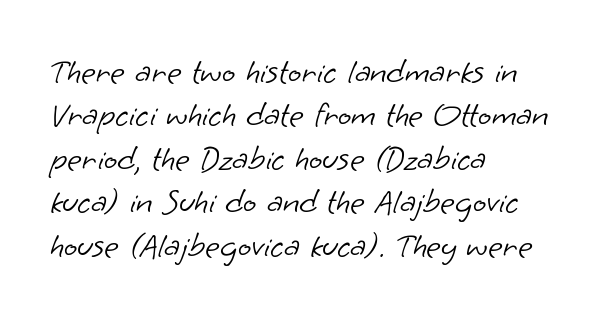
Q: Is the text bold? A: No.
Q: Is the typeface a serif or a sans-serif typeface? A: Sans-serif.
Q: Is the text underlined? A: No.
Q: How is the paragraph aligned? A: Left-aligned.
Q: Is the spacing between letters normal or unusually wide? A: Normal.
Q: Width (condensed, normal, or wide)? A: Normal.
Q: Stroke contrast? A: Low.
Q: x-height? A: Small.
Q: Monospaced? A: No.
